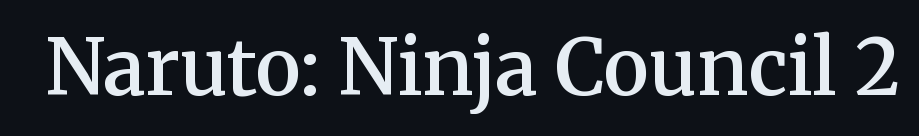
Q: Is the text bold? A: Semi-bold.
Q: Is the text italic (slanted)? A: No, it is upright.
Q: Is the typeface a serif or a sans-serif typeface? A: Serif.
Q: Is the text underlined? A: No.
Q: Is the spacing between letters normal or unusually wide? A: Normal.
Q: Width (condensed, normal, or wide)? A: Normal.
Q: Stroke contrast? A: Medium.
Q: x-height? A: Medium.
Q: Monospaced? A: No.
